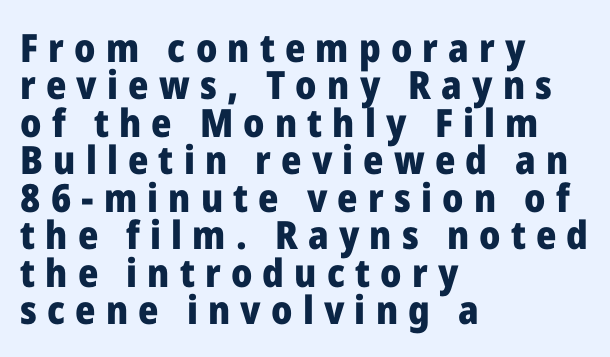
Q: Is the text bold? A: Yes.
Q: Is the text italic (slanted)? A: No, it is upright.
Q: Is the typeface a serif or a sans-serif typeface? A: Sans-serif.
Q: Is the text underlined? A: No.
Q: How is the paragraph aligned? A: Left-aligned.
Q: Is the spacing between letters normal or unusually wide? A: Unusually wide.
Q: Is the spacing between lines tight, normal or loose? A: Tight.
Q: Width (condensed, normal, or wide)? A: Normal.
Q: Stroke contrast? A: Low.
Q: x-height? A: Medium.
Q: Monospaced? A: No.
